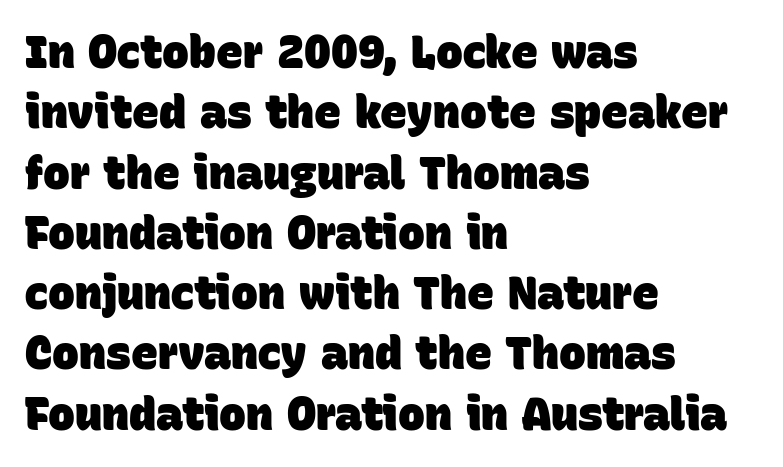
The characters look thick and weighty, a clear bold. Is this a fixed-width face? No — the glyphs have proportional, varying widths. You could call the tracking neutral — neither tight nor loose. Stroke terminals: plain, sans-serif. Anything drawn beneath the words? Only blank space. Is the block centered? No — it sits flush against the left margin.
